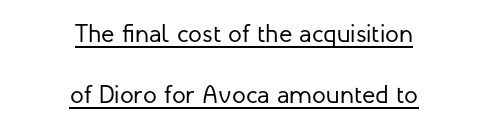
{"italic": "no", "bold": "no", "underline": "yes", "align": "center", "line_spacing": "loose", "line_spacing_ratio": 2.44, "letter_spacing": "normal", "letter_spacing_em": 0.0, "glyph_px": 25}
